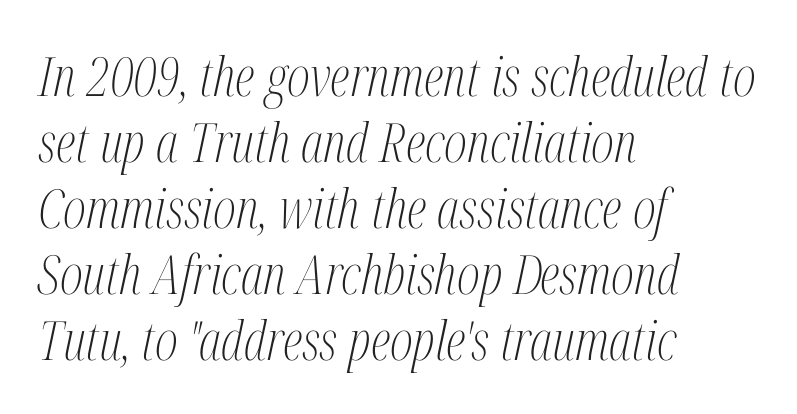
{"serif": "yes", "italic": "yes", "lean": "right", "slant_degrees": 12, "bold": "no", "weight": "light", "width": "condensed", "stroke_contrast": "medium", "x_height": "medium", "monospaced": "no", "underline": "no", "align": "left", "line_spacing_ratio": 1.22, "letter_spacing": "normal", "letter_spacing_em": 0.0, "glyph_px": 54}
